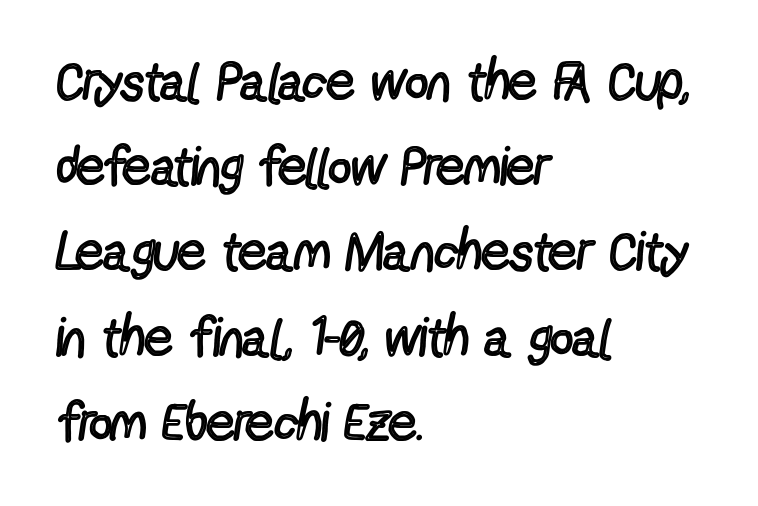
Here the designer chose a conventional face with non-uniform glyph widths. The characters display no serif detailing; their extremities are plain. Descender tails drop into unmarked territory. Words appear dense and cohesive because spacing is normal.
